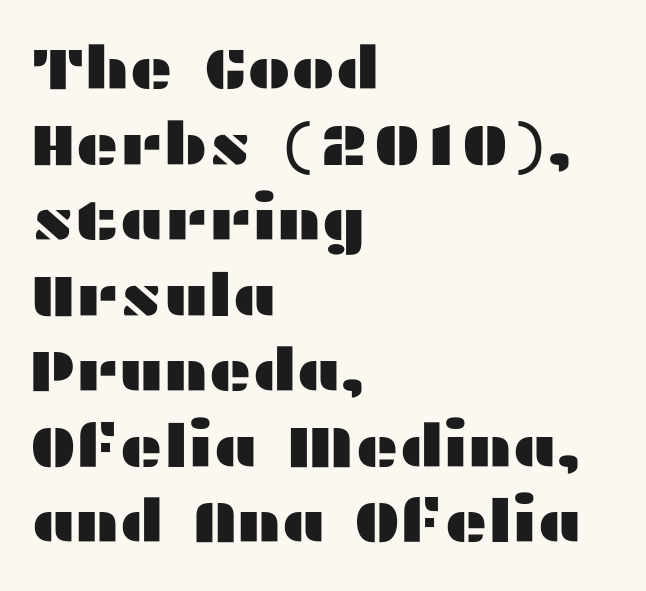
The image shows 59 px wide sans-serif type, upright; set left-aligned, normal line spacing (1.28x), normal letter spacing, not underlined; medium stroke contrast and a medium x-height.
